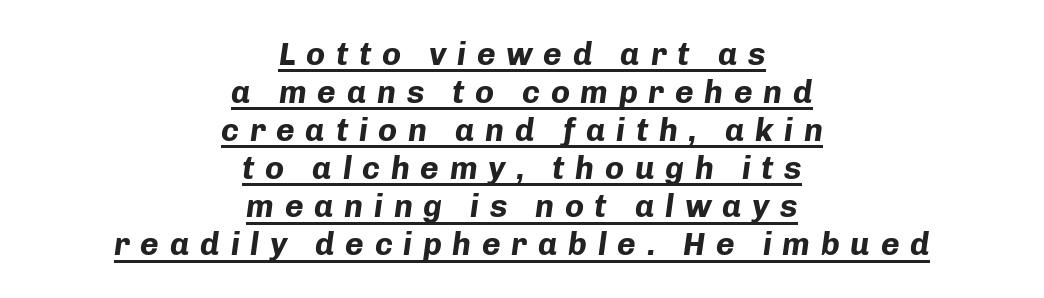
The image shows 32 px bold type, italic (leaning right); set centered, line spacing 1.19x, unusually wide letter spacing (+0.33 em), underlined; low stroke contrast and a medium x-height.
